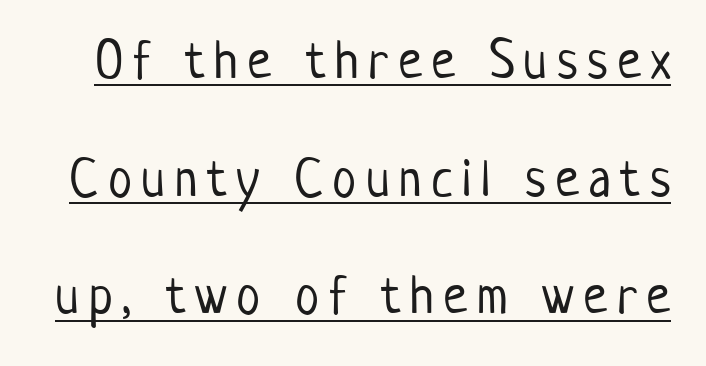
{"serif": "no", "italic": "no", "bold": "no", "weight": "light", "width": "condensed", "stroke_contrast": "low", "x_height": "medium", "monospaced": "no", "underline": "yes", "line_spacing": "loose", "line_spacing_ratio": 2.18, "glyph_px": 54}
